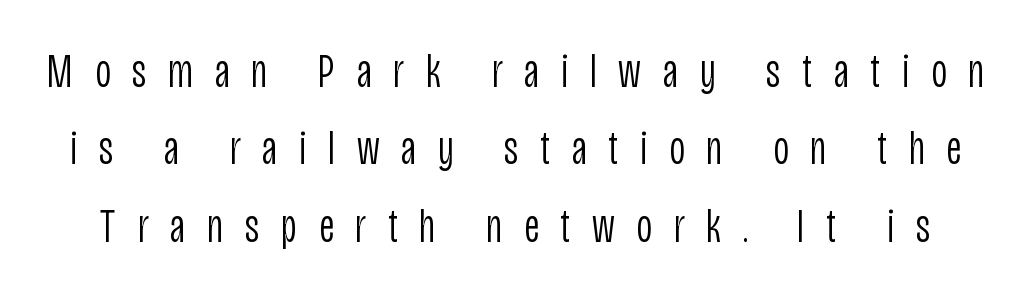
The face used here is rendered with a markedly widened letterfit. Clear beneath every line of the passage. Stroke thickness stays within the range of a standard reading face or lighter. Do the characters align in a grid? No, the font is proportional. Letterform terminals end flat and unadorned throughout the passage.
